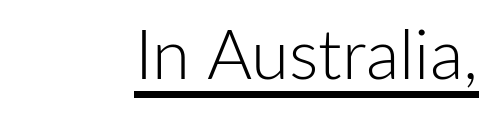
Quick note: underline on. Classification — sans serif. Weight class: somewhere from thin through regular. Note the varied advance widths — an 'i' is clearly narrower than an 'm'.
